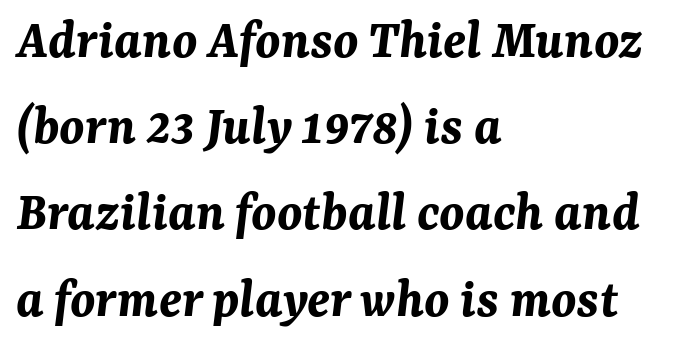
Q: Is the text bold? A: Yes.
Q: Is the text italic (slanted)? A: Yes, it leans right by about 7 degrees.
Q: Is the text underlined? A: No.
Q: How is the paragraph aligned? A: Left-aligned.
Q: Is the spacing between letters normal or unusually wide? A: Normal.
Q: Is the spacing between lines tight, normal or loose? A: Normal.
Q: Width (condensed, normal, or wide)? A: Normal.
Q: Stroke contrast? A: Medium.
Q: x-height? A: Medium.
Q: Monospaced? A: No.
